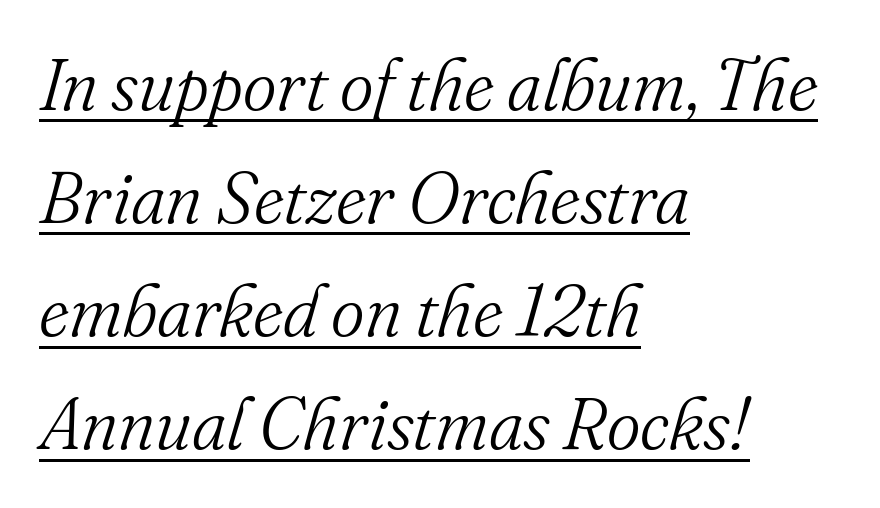
Reading down the column, the eye jumps a familiar distance to each next line. Students, note that the glyphs here touch the page at normal intervals. Casual observation: everything's shoved over to the left. The passage shown leans; its letterforms are oblique. Is this a sans? No — the strokes have serifs. Do the characters align in a grid? No, the font is proportional.
